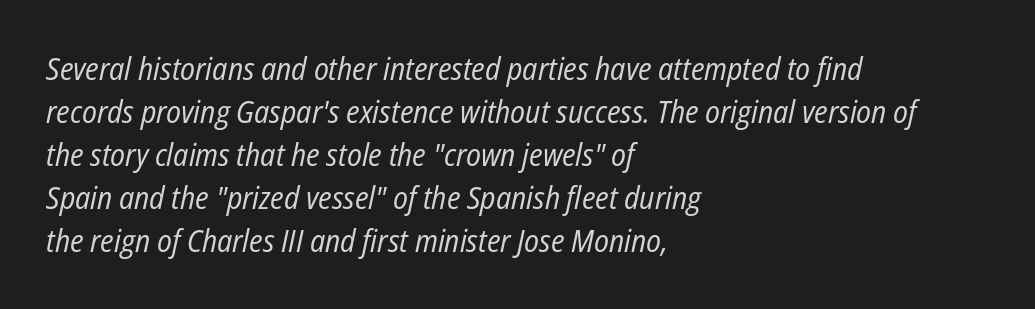
Q: Is the text bold? A: No.
Q: Is the text italic (slanted)? A: Yes, it leans right by about 12 degrees.
Q: Is the text underlined? A: No.
Q: How is the paragraph aligned? A: Left-aligned.
Q: Is the spacing between letters normal or unusually wide? A: Normal.
Q: Is the spacing between lines tight, normal or loose? A: Normal.
Q: Width (condensed, normal, or wide)? A: Condensed.
Q: Stroke contrast? A: Low.
Q: x-height? A: Medium.
Q: Monospaced? A: No.
